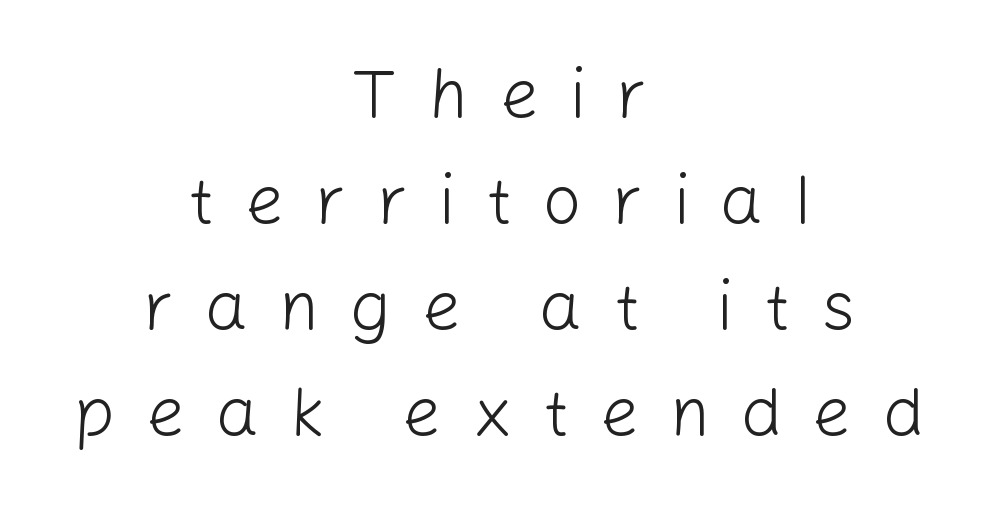
The image shows 68 px light sans-serif type, upright; set centered, normal line spacing (1.56x), unusually wide letter spacing (+0.45 em), not underlined; low stroke contrast and a medium x-height.
